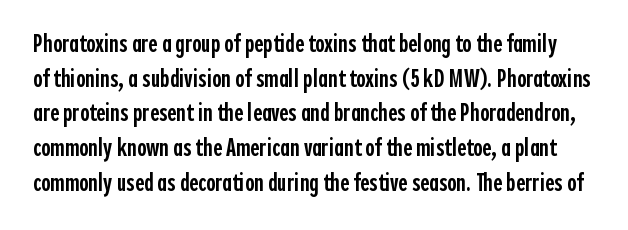
Q: Is the text bold? A: Semi-bold.
Q: Is the text italic (slanted)? A: No, it is upright.
Q: Is the text underlined? A: No.
Q: Is the spacing between letters normal or unusually wide? A: Normal.
Q: Is the spacing between lines tight, normal or loose? A: Normal.
